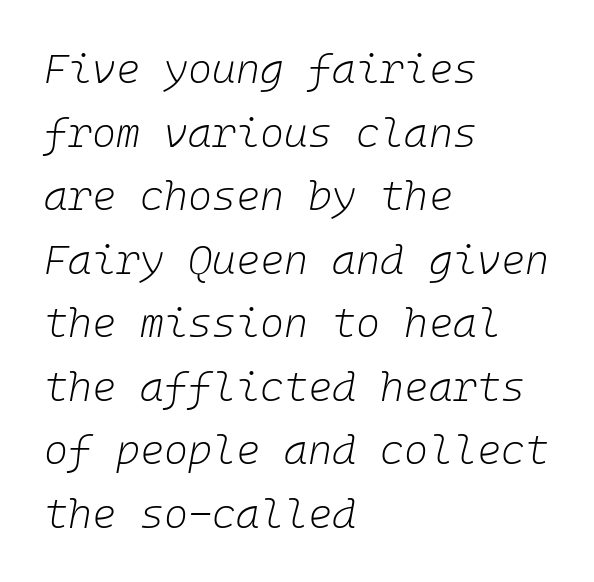
{"italic": "yes", "lean": "right", "slant_degrees": 10, "bold": "no", "weight": "light", "width": "normal", "stroke_contrast": "low", "x_height": "medium", "underline": "no", "align": "left", "line_spacing": "normal", "line_spacing_ratio": 1.55, "letter_spacing": "normal", "letter_spacing_em": 0.0, "glyph_px": 41}
